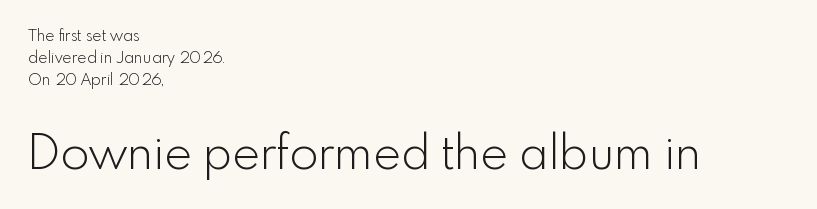
Q: Is the text bold? A: No.
Q: Is the text italic (slanted)? A: No, it is upright.
Q: Is the typeface a serif or a sans-serif typeface? A: Sans-serif.
Q: Is the text underlined? A: No.
Q: How is the paragraph aligned? A: Left-aligned.
Q: Is the spacing between letters normal or unusually wide? A: Normal.
Q: Is the spacing between lines tight, normal or loose? A: Normal.
Q: Which block of text is set in a larger size, the first (top) or the second (bottom)? A: The second (bottom) one.
Q: Width (condensed, normal, or wide)? A: Normal.
Q: x-height? A: Small.
Q: Monospaced? A: No.
